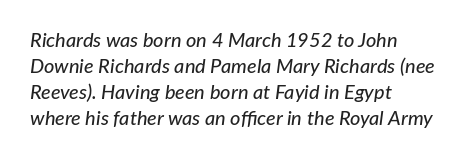
The image shows 20 px text type, italic (leaning right); set left-aligned, normal line spacing (1.3x), normal letter spacing, not underlined.
